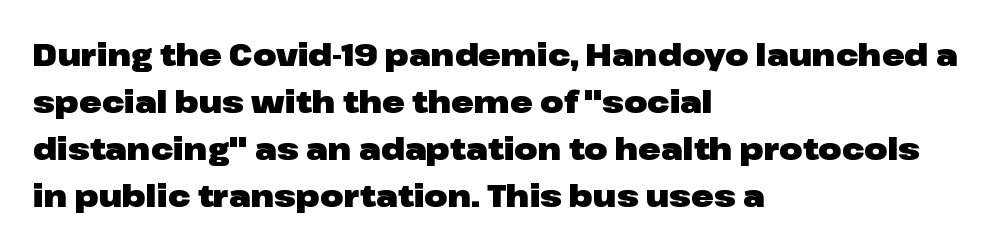
Q: Is the text bold? A: Yes.
Q: Is the text italic (slanted)? A: No, it is upright.
Q: Is the typeface a serif or a sans-serif typeface? A: Sans-serif.
Q: Is the text underlined? A: No.
Q: How is the paragraph aligned? A: Left-aligned.
Q: Is the spacing between letters normal or unusually wide? A: Normal.
Q: Is the spacing between lines tight, normal or loose? A: Normal.
Q: Width (condensed, normal, or wide)? A: Wide.
Q: Stroke contrast? A: Low.
Q: x-height? A: Medium.
Q: Monospaced? A: No.
